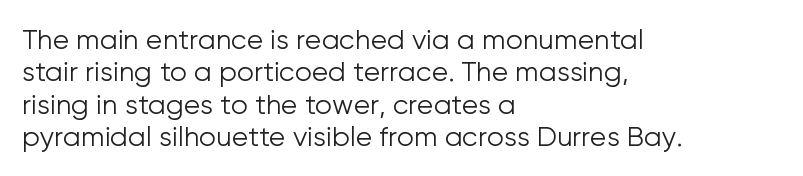
Q: Is the text bold? A: No.
Q: Is the text italic (slanted)? A: No, it is upright.
Q: Is the text underlined? A: No.
Q: How is the paragraph aligned? A: Left-aligned.
Q: Is the spacing between letters normal or unusually wide? A: Normal.
